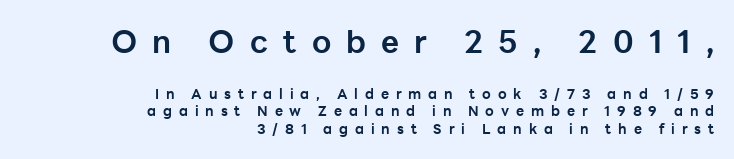
Q: Is the text bold? A: Yes.
Q: Is the text italic (slanted)? A: No, it is upright.
Q: Is the typeface a serif or a sans-serif typeface? A: Sans-serif.
Q: Is the text underlined? A: No.
Q: How is the paragraph aligned? A: Right-aligned.
Q: Is the spacing between letters normal or unusually wide? A: Unusually wide.
Q: Is the spacing between lines tight, normal or loose? A: Normal.
Q: Which block of text is set in a larger size, the first (top) or the second (bottom)? A: The first (top) one.
Q: Width (condensed, normal, or wide)? A: Normal.
Q: Stroke contrast? A: Low.
Q: x-height? A: Medium.
Q: Monospaced? A: No.
